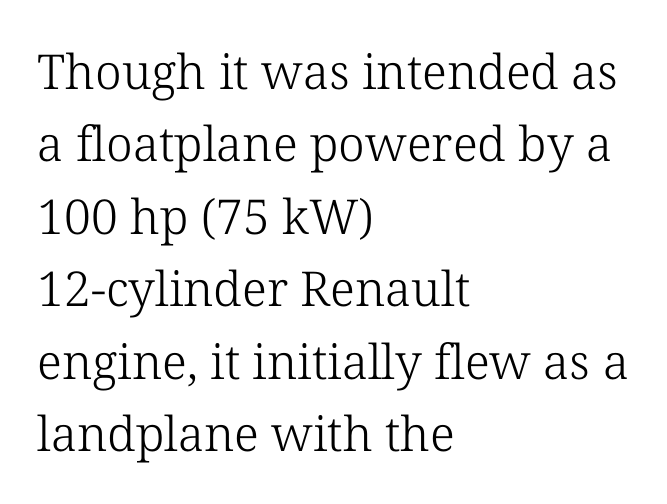
Every row of glyphs begins at an identical x-position on the left. Vertical strokes here are truly vertical. Weight class: somewhere from thin through regular. This sample keeps an unexceptional amount of space between lines.
